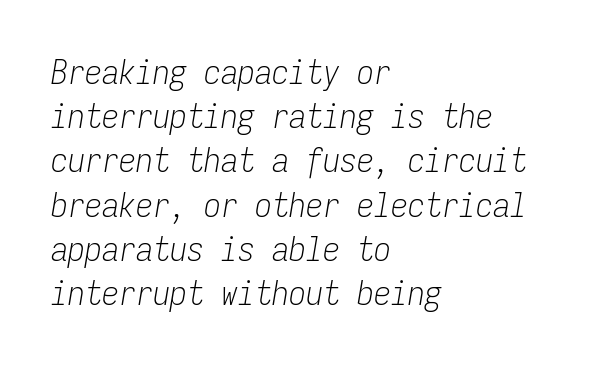
{"italic": "yes", "lean": "right", "slant_degrees": 9, "bold": "no", "weight": "light", "width": "condensed", "stroke_contrast": "low", "x_height": "medium", "monospaced": "yes", "underline": "no", "align": "left", "line_spacing": "normal", "line_spacing_ratio": 1.3, "letter_spacing": "normal", "letter_spacing_em": 0.0, "glyph_px": 34}
